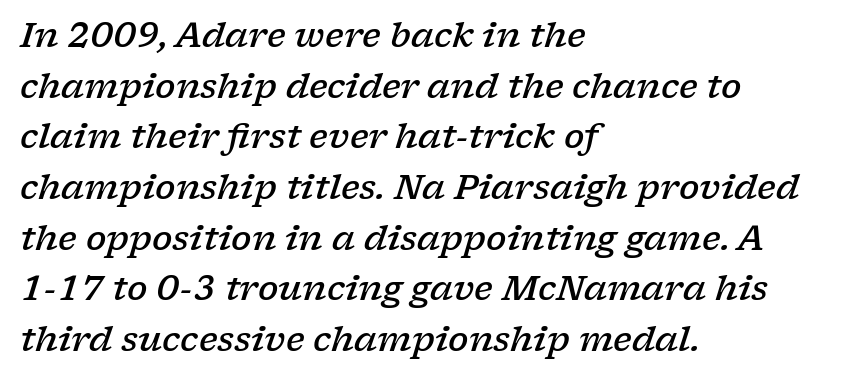
The image shows 34 px semibold, wide serif type, italic (leaning right); set left-aligned, normal line spacing (1.49x), normal letter spacing, not underlined; low stroke contrast and a medium x-height.
